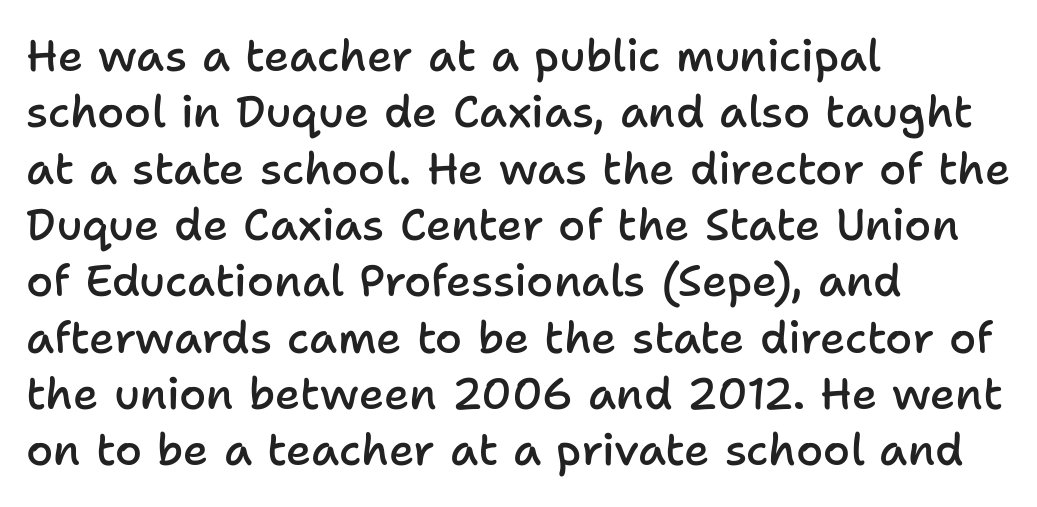
The leading is moderate, giving the passage an even texture. A bit beefed up — I'd call it semibold rather than bold. If you drew a line through each stem, it would be perfectly vertical. Between one letter and the next there's only the usual sliver of space. The face used here is a sans, in the tradition of grotesques and geometrics. Rule under the text: the space is simply empty.
